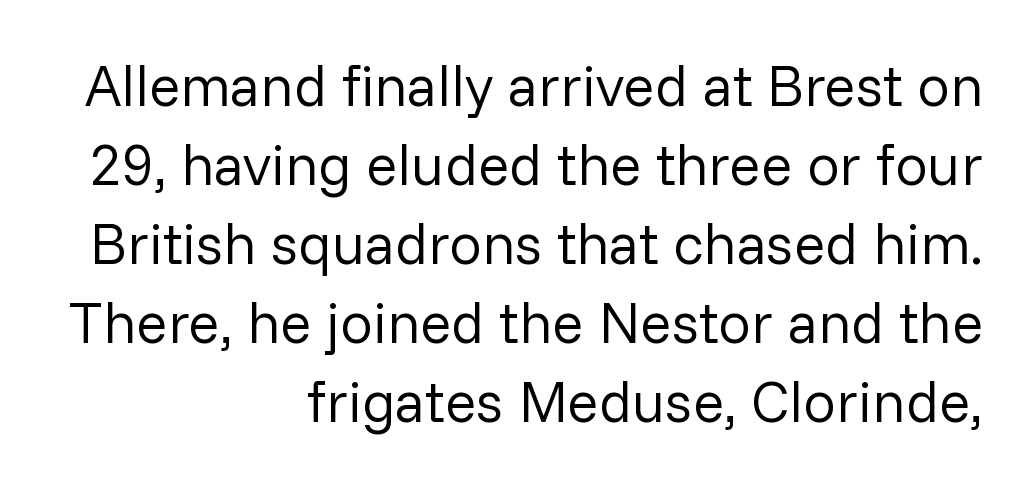
In terms of letterspacing, this is plain default setting. This rendering employs a face without finishing strokes, i.e., a sans-serif. Compared with typical paragraphs, the rows here are spaced about the same. Varying glyph widths throughout — classic text-font behaviour. Unmarked baselines from the first word to the last.
